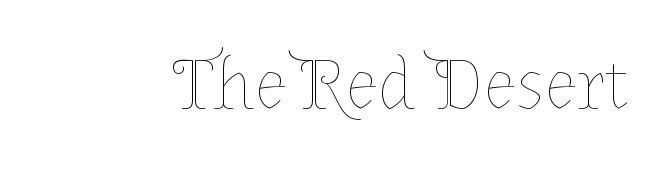
Q: Is the text bold? A: No.
Q: Is the text italic (slanted)? A: No, it is upright.
Q: Is the text underlined? A: No.
Q: Is the spacing between letters normal or unusually wide? A: Normal.
Q: Width (condensed, normal, or wide)? A: Normal.
Q: Stroke contrast? A: Low.
Q: x-height? A: Medium.
Q: Monospaced? A: No.
